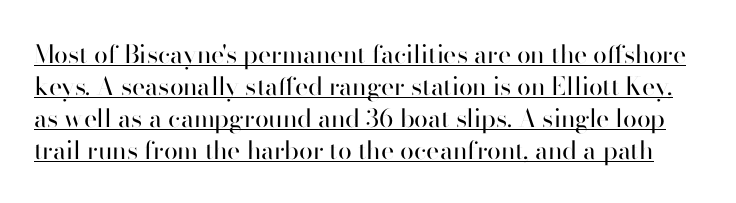
Q: Is the text bold? A: No.
Q: Is the text italic (slanted)? A: No, it is upright.
Q: Is the text underlined? A: Yes.
Q: Is the spacing between letters normal or unusually wide? A: Normal.
Q: Is the spacing between lines tight, normal or loose? A: Normal.
